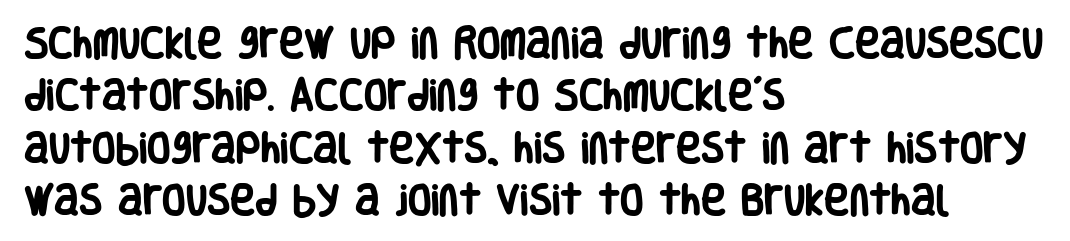
{"serif": "no", "italic": "no", "bold": "yes", "weight": "heavy", "width": "condensed", "stroke_contrast": "low", "x_height": "large", "monospaced": "no", "underline": "no", "align": "left", "line_spacing": "normal", "line_spacing_ratio": 1.54, "letter_spacing": "normal", "letter_spacing_em": 0.0, "glyph_px": 34}
